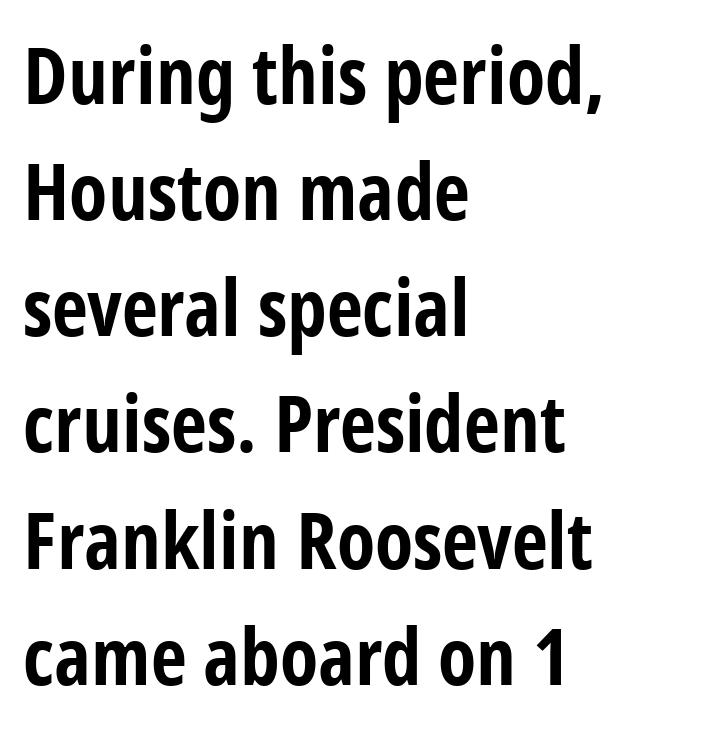
{"serif": "no", "italic": "no", "bold": "yes", "weight": "bold", "width": "condensed", "stroke_contrast": "low", "x_height": "medium", "monospaced": "no", "underline": "no", "align": "left", "line_spacing": "normal", "line_spacing_ratio": 1.47, "letter_spacing": "normal", "letter_spacing_em": 0.0, "glyph_px": 79}
